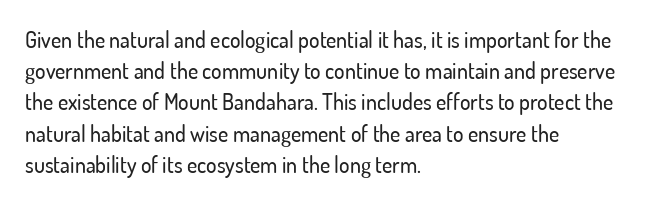
{"italic": "no", "underline": "no", "align": "left", "line_spacing": "normal", "line_spacing_ratio": 1.42, "letter_spacing": "normal", "letter_spacing_em": 0.0, "glyph_px": 22}
